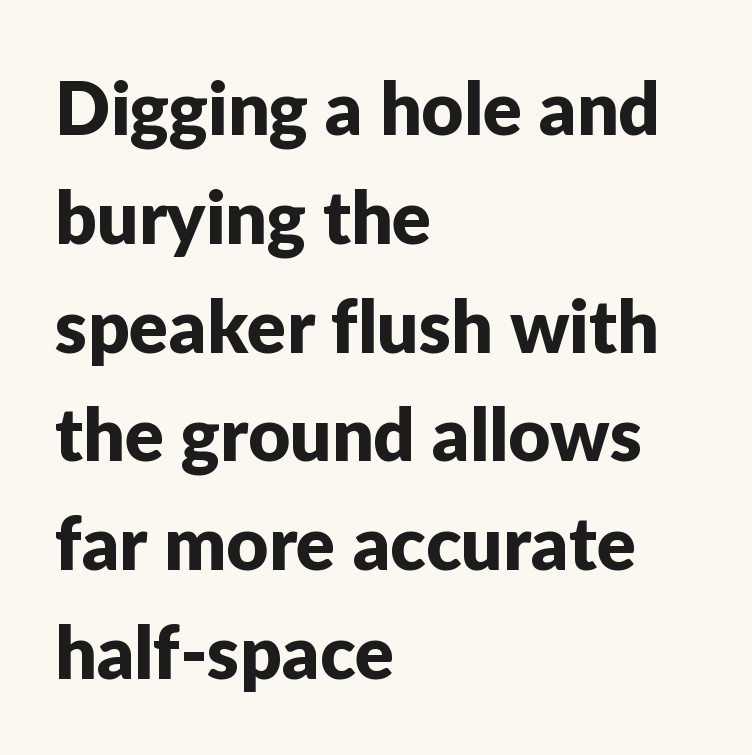
Q: Is the text italic (slanted)? A: No, it is upright.
Q: Is the typeface a serif or a sans-serif typeface? A: Sans-serif.
Q: Is the text underlined? A: No.
Q: How is the paragraph aligned? A: Left-aligned.
Q: Is the spacing between letters normal or unusually wide? A: Normal.
Q: Is the spacing between lines tight, normal or loose? A: Normal.
Q: Width (condensed, normal, or wide)? A: Normal.
Q: Stroke contrast? A: Low.
Q: x-height? A: Medium.
Q: Monospaced? A: No.
